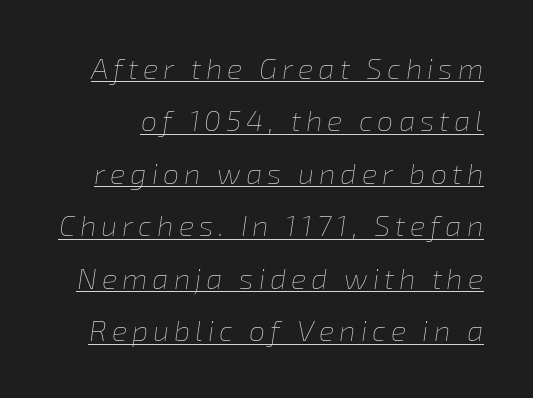
Q: Is the text bold? A: No.
Q: Is the text italic (slanted)? A: Yes, it leans right by about 8 degrees.
Q: Is the text underlined? A: Yes.
Q: Width (condensed, normal, or wide)? A: Normal.
Q: Stroke contrast? A: Low.
Q: x-height? A: Medium.
Q: Monospaced? A: No.
